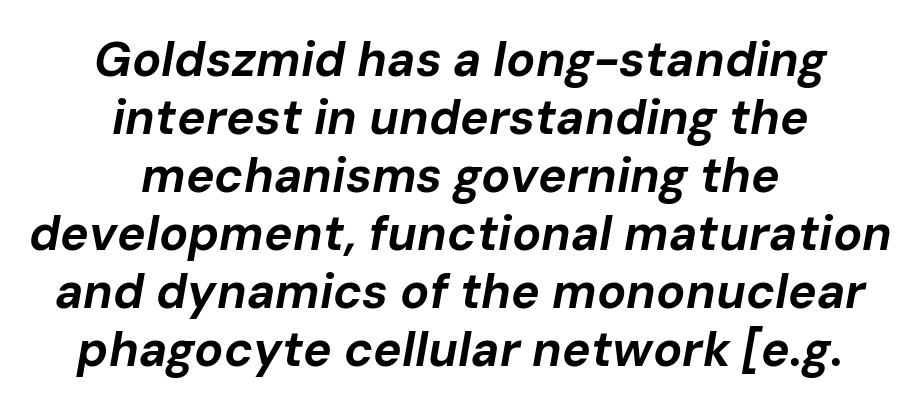
{"italic": "yes", "lean": "right", "slant_degrees": 10, "bold": "yes", "weight": "bold", "width": "normal", "stroke_contrast": "low", "x_height": "medium", "monospaced": "no", "underline": "no", "align": "center", "line_spacing_ratio": 1.21, "letter_spacing": "normal", "letter_spacing_em": 0.0, "glyph_px": 48}
